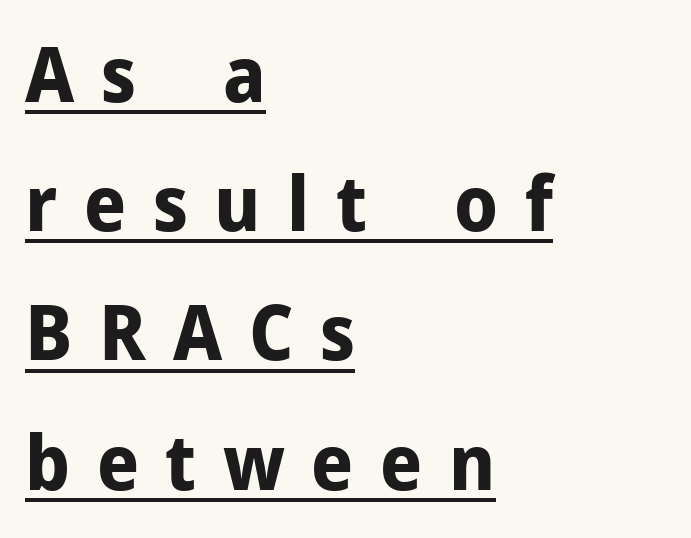
{"serif": "no", "italic": "no", "bold": "yes", "weight": "bold", "width": "normal", "stroke_contrast": "low", "x_height": "medium", "monospaced": "no", "underline": "yes", "align": "left", "line_spacing": "normal", "line_spacing_ratio": 1.7, "letter_spacing": "wide", "letter_spacing_em": 0.35, "glyph_px": 76}
